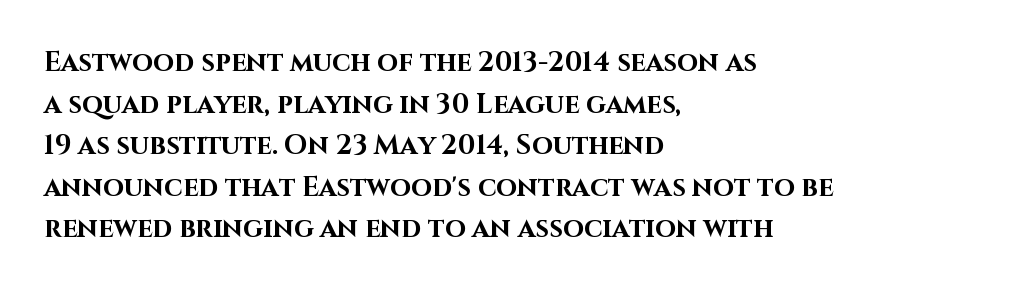
{"italic": "no", "bold": "yes", "underline": "no", "align": "left", "line_spacing": "normal", "line_spacing_ratio": 1.54, "letter_spacing": "normal", "letter_spacing_em": 0.0, "glyph_px": 27}
